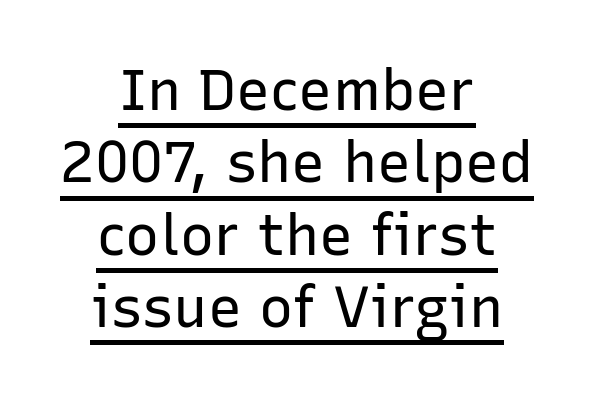
Q: Is the text bold? A: No.
Q: Is the text italic (slanted)? A: No, it is upright.
Q: Is the typeface a serif or a sans-serif typeface? A: Sans-serif.
Q: Is the text underlined? A: Yes.
Q: How is the paragraph aligned? A: Centered.
Q: Is the spacing between letters normal or unusually wide? A: Normal.
Q: Is the spacing between lines tight, normal or loose? A: Normal.
Q: Width (condensed, normal, or wide)? A: Normal.
Q: Stroke contrast? A: Low.
Q: x-height? A: Medium.
Q: Monospaced? A: No.
